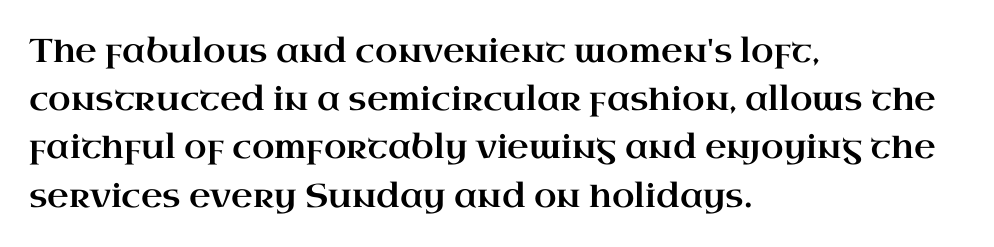
The image shows 33 px wide serif type, upright; set left-aligned, normal line spacing (1.46x), normal letter spacing, not underlined; high stroke contrast and a small x-height.
